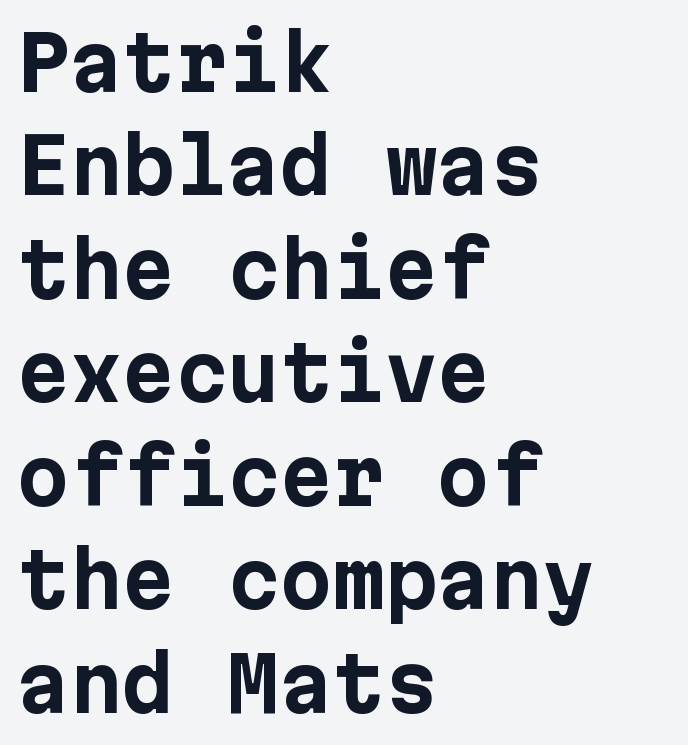
The image shows 75 px bold sans-serif type, upright; set left-aligned, normal line spacing (1.38x), normal letter spacing, not underlined; low stroke contrast and a medium x-height.
